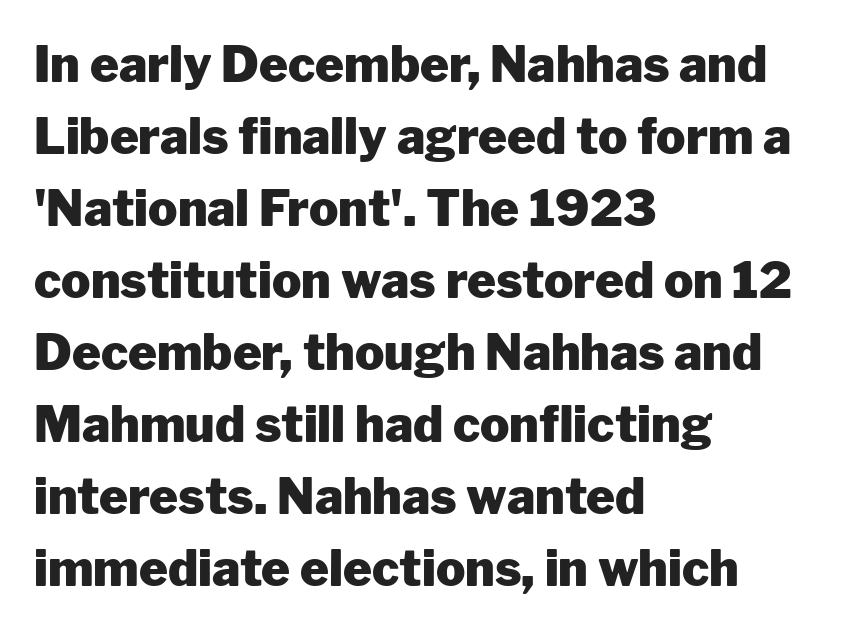
Q: Is the text bold? A: Yes.
Q: Is the text italic (slanted)? A: No, it is upright.
Q: Is the typeface a serif or a sans-serif typeface? A: Sans-serif.
Q: Is the text underlined? A: No.
Q: How is the paragraph aligned? A: Left-aligned.
Q: Is the spacing between letters normal or unusually wide? A: Normal.
Q: Is the spacing between lines tight, normal or loose? A: Normal.
Q: Width (condensed, normal, or wide)? A: Normal.
Q: Stroke contrast? A: Low.
Q: x-height? A: Medium.
Q: Monospaced? A: No.
